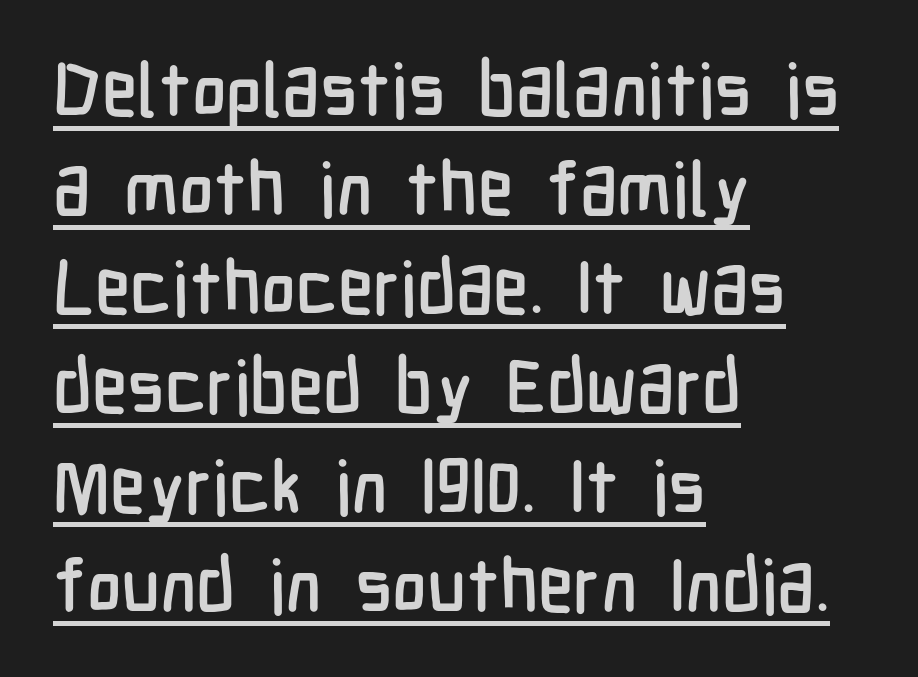
{"serif": "no", "italic": "no", "width": "condensed", "stroke_contrast": "low", "x_height": "medium", "monospaced": "no", "underline": "yes", "align": "left", "line_spacing": "normal", "line_spacing_ratio": 1.34, "letter_spacing": "normal", "letter_spacing_em": 0.0, "glyph_px": 74}
